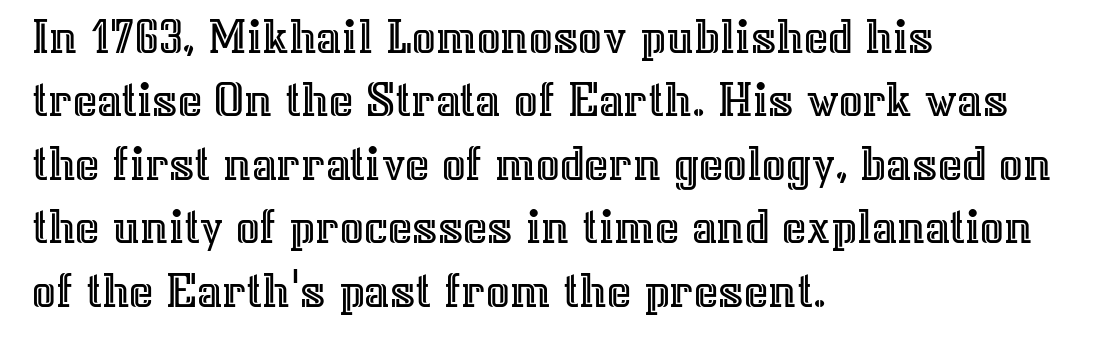
The face used here is proportionally spaced, like ordinary book or web type. Each line starts at the same left margin while the right side varies. The tracking reads as untouched default to a designer's eye. It's the straight-up-and-down kind of type. The foot of each line stays bare and open.
